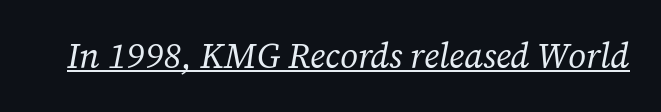
{"serif": "yes", "italic": "yes", "lean": "right", "slant_degrees": 12, "bold": "no", "weight": "regular", "width": "normal", "stroke_contrast": "low", "x_height": "medium", "monospaced": "no", "underline": "yes", "letter_spacing": "normal", "letter_spacing_em": 0.0, "glyph_px": 35}
